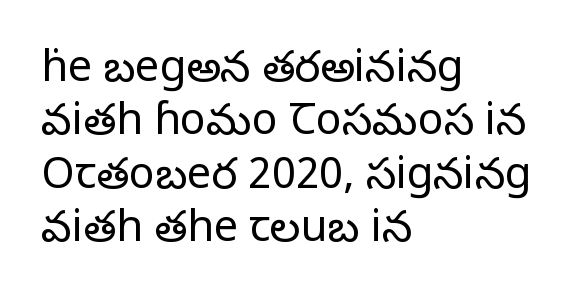
Q: Is the text bold? A: No.
Q: Is the text italic (slanted)? A: No, it is upright.
Q: Is the typeface a serif or a sans-serif typeface? A: Serif.
Q: Is the text underlined? A: No.
Q: How is the paragraph aligned? A: Left-aligned.
Q: Is the spacing between letters normal or unusually wide? A: Normal.
Q: Width (condensed, normal, or wide)? A: Normal.
Q: Stroke contrast? A: Low.
Q: x-height? A: Large.
Q: Monospaced? A: No.
